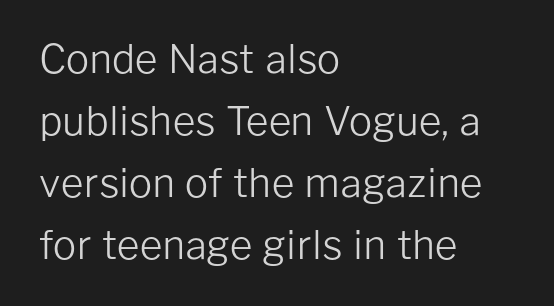
The image shows 39 px light sans-serif type, upright; set left-aligned, normal line spacing (1.59x), normal letter spacing, not underlined; low stroke contrast and a medium x-height.
